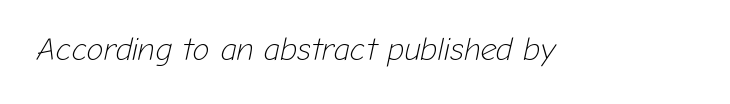
Q: Is the text bold? A: No.
Q: Is the text italic (slanted)? A: Yes, it leans right by about 12 degrees.
Q: Is the text underlined? A: No.
Q: Is the spacing between letters normal or unusually wide? A: Normal.
Q: Width (condensed, normal, or wide)? A: Normal.
Q: Stroke contrast? A: Low.
Q: x-height? A: Medium.
Q: Monospaced? A: No.
